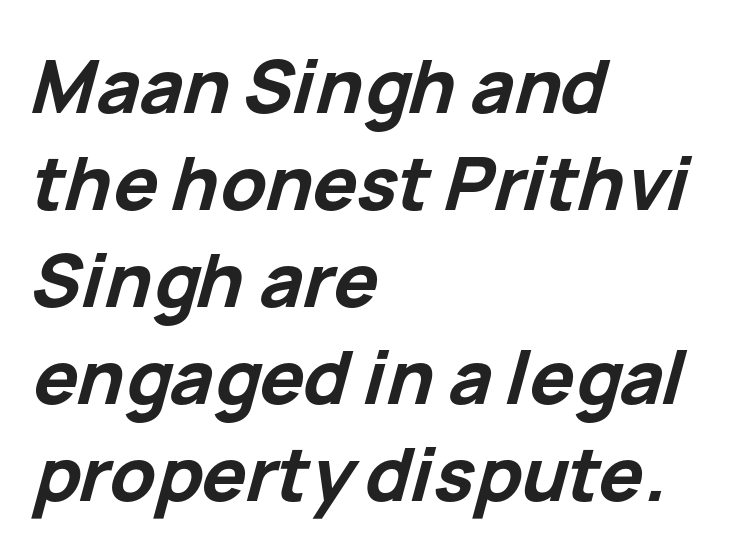
{"italic": "yes", "lean": "right", "slant_degrees": 15, "bold": "yes", "weight": "bold", "width": "normal", "stroke_contrast": "low", "x_height": "medium", "monospaced": "no", "underline": "no", "align": "left", "line_spacing": "normal", "line_spacing_ratio": 1.31, "letter_spacing": "normal", "letter_spacing_em": 0.0, "glyph_px": 74}
